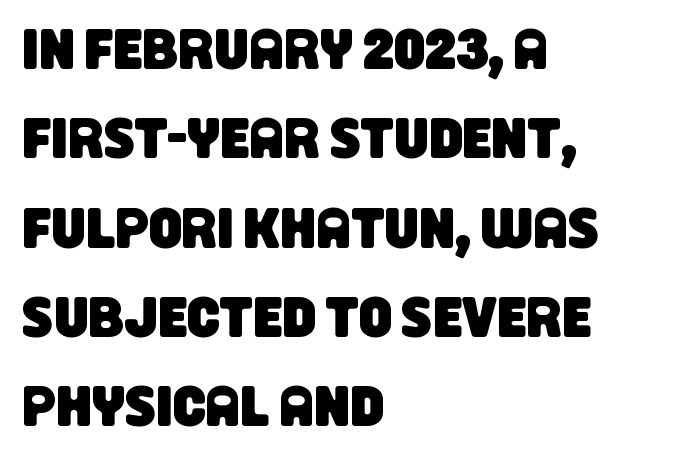
The gaps between neighbouring characters are ordinary and unremarkable. Regarding serifs, this sample does without them. You could not count columns in this text — the font is proportionally spaced. Where is the straight margin? On the left.
